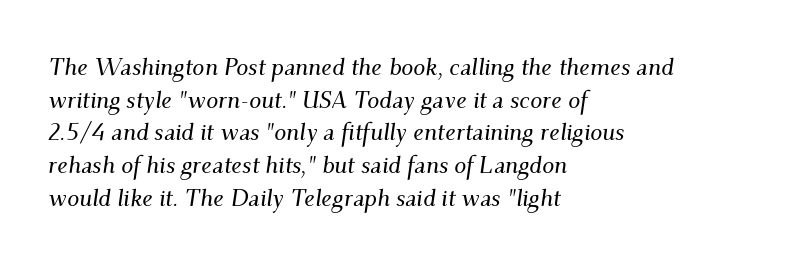
Compared with typical body copy, the letter spacing here is the same. Rendered with sloped, italic letterforms. Short and long lines alike share a common starting point at left. The space directly below the letters is spotless. The line-height multiplier appears to be the usual default.
